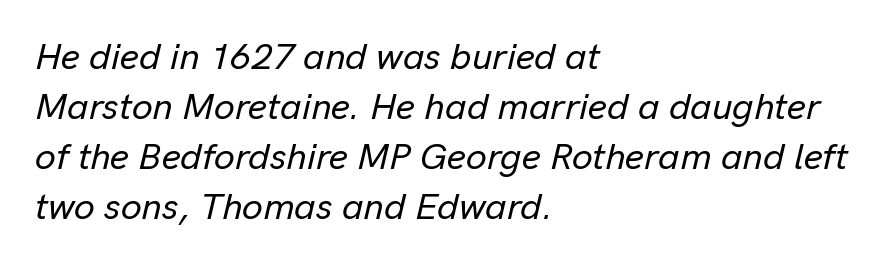
{"italic": "yes", "lean": "right", "slant_degrees": 13, "width": "normal", "stroke_contrast": "low", "x_height": "medium", "monospaced": "no", "underline": "no", "align": "left", "line_spacing": "normal", "line_spacing_ratio": 1.35, "letter_spacing": "normal", "letter_spacing_em": 0.0, "glyph_px": 37}
